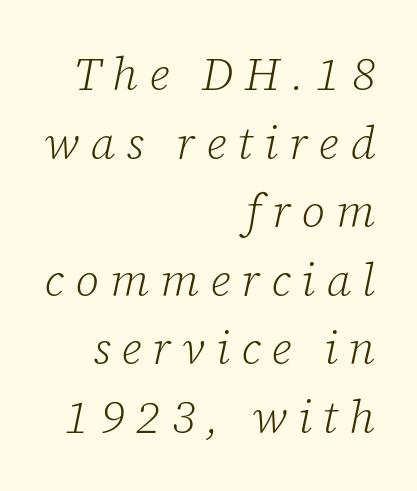
The image shows 46 px light serif type, italic (leaning right); set right-aligned, normal line spacing (1.49x), unusually wide letter spacing (+0.24 em), not underlined; low stroke contrast and a medium x-height.
